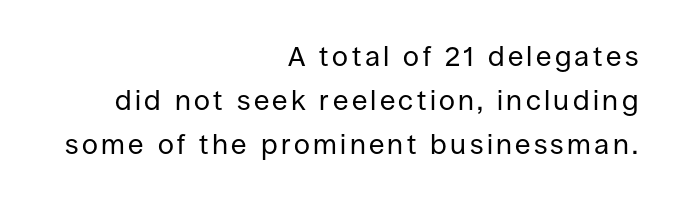
The image shows 28 px regular-weight sans-serif type, upright; set right-aligned, normal line spacing (1.58x), not underlined; low stroke contrast and a large x-height.
